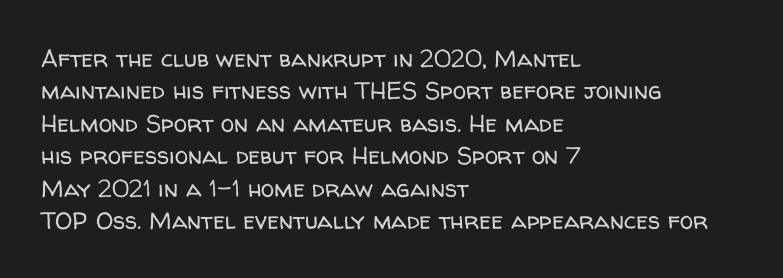
The typesetter chose a ragged-right arrangement here. In terms of letterspacing, this is plain default setting. Descenders hang freely into open space. A typesetter would call this leading conventional body-copy spacing. Stems and bowls with no extra thickness — not bold.
